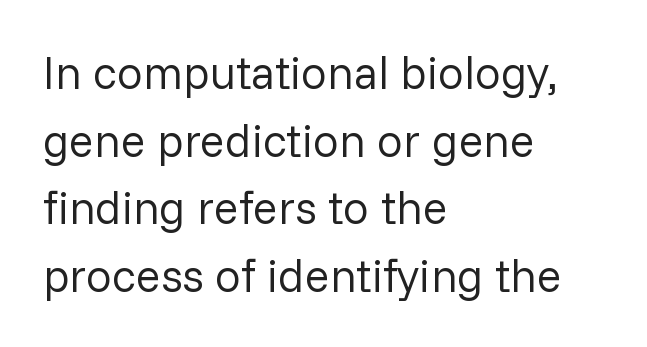
Q: Is the text bold? A: No.
Q: Is the text italic (slanted)? A: No, it is upright.
Q: Is the typeface a serif or a sans-serif typeface? A: Sans-serif.
Q: Is the text underlined? A: No.
Q: How is the paragraph aligned? A: Left-aligned.
Q: Is the spacing between letters normal or unusually wide? A: Normal.
Q: Is the spacing between lines tight, normal or loose? A: Normal.
Q: Width (condensed, normal, or wide)? A: Normal.
Q: Stroke contrast? A: Low.
Q: x-height? A: Medium.
Q: Monospaced? A: No.
